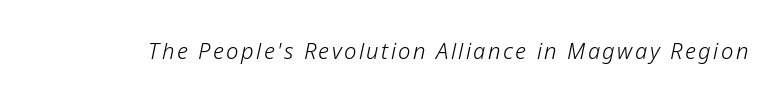
Weight: in the light-to-regular range. The glyphs are unaccompanied by any horizontal stroke below them. Every character sits at an angle, as italics do.
